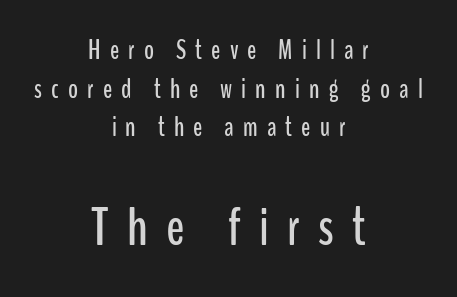
The tracking reads as deliberately expanded to a designer's eye. Nobody drew a line under any word here. These lines are rendered in a variable-pitch font. The type family on display is of the sans-serif kind.
